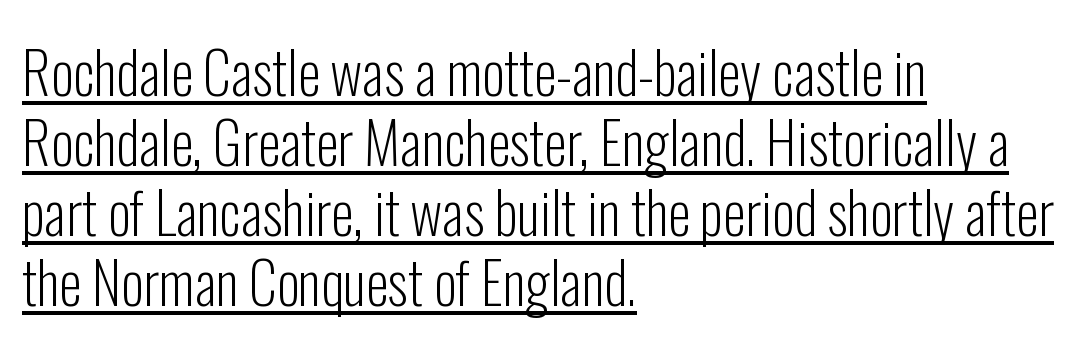
Is the stroke heavy? The answer is a plain regular-or-lighter. Standard letterfit; no display-style spreading of the glyphs. These lines are set flush left with a ragged right edge. Note the varied advance widths — an 'i' is clearly narrower than an 'm'.
